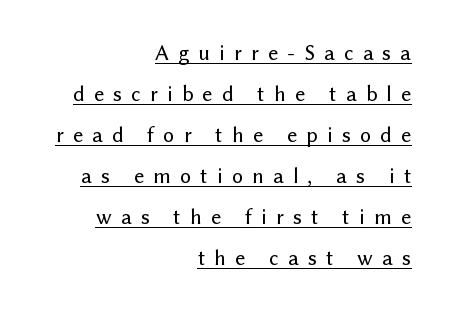
{"italic": "no", "underline": "yes", "align": "right", "line_spacing_ratio": 1.86, "letter_spacing": "wide", "letter_spacing_em": 0.42, "glyph_px": 22}
